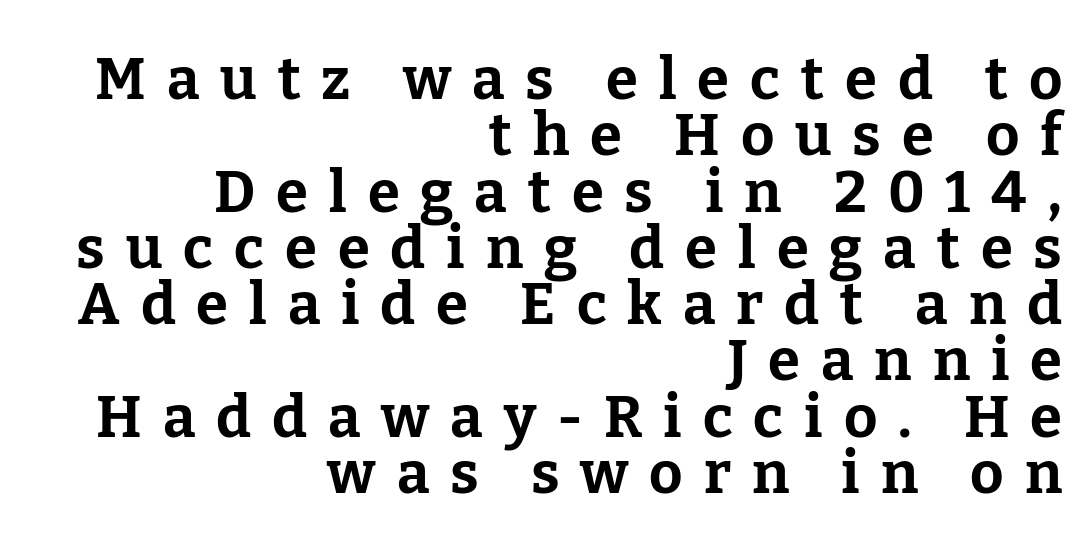
The paragraph has a hard right edge and a soft left edge. Summary of weight: heavy, a full bold. A typesetter would call this leading minimal, almost set solid. Does the lettering tilt? It doesn't — this is upright. Regarding serifs, this sample has them. Each word looks stretched out because of the extra space between its letters.
